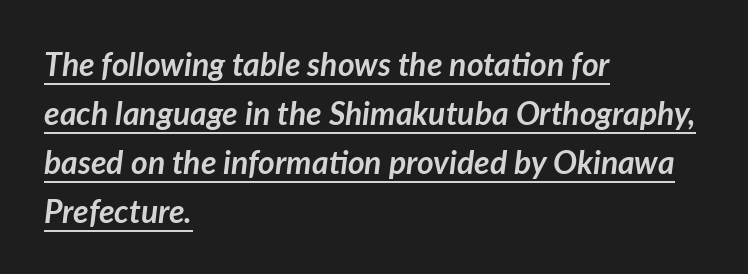
These lines carry a lot of weight — the face is fully bold. Is the type slanted? Yes — the strokes lean at a clear angle. The rag falls on the right side of this text block. The passage shown is typed in a proportional face where columns would drift. This block has exactly the height ordinary leading produces.
